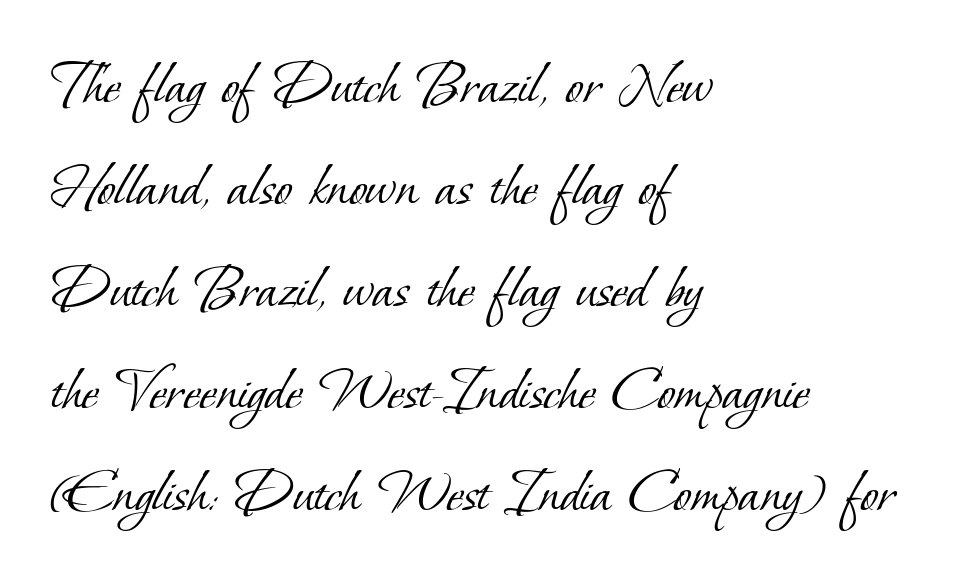
{"serif": "yes", "bold": "no", "weight": "light", "width": "normal", "stroke_contrast": "low", "x_height": "small", "monospaced": "no", "underline": "no", "align": "left", "line_spacing": "normal", "line_spacing_ratio": 1.57, "letter_spacing": "normal", "letter_spacing_em": 0.0, "glyph_px": 65}
